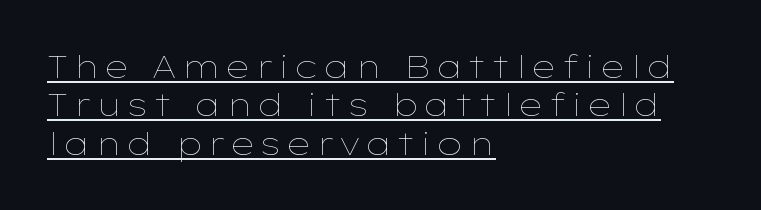
{"italic": "no", "bold": "no", "weight": "thin", "width": "wide", "stroke_contrast": "low", "x_height": "medium", "monospaced": "no", "underline": "yes", "align": "left", "line_spacing_ratio": 1.24, "glyph_px": 31}
